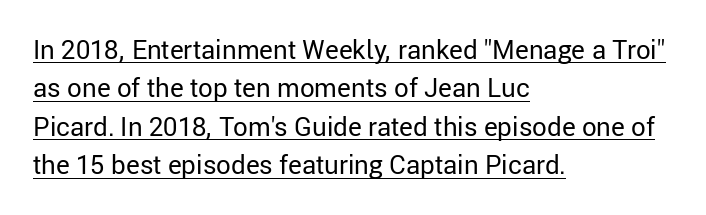
A roman cut, with each character standing at attention. The tracking reads as untouched default to a designer's eye. Reading down the column, the eye jumps a familiar distance to each next line. One-word summary of the alignment: left. No extra ink here — the face is not bold. Decoration check: the copy is underlined.
